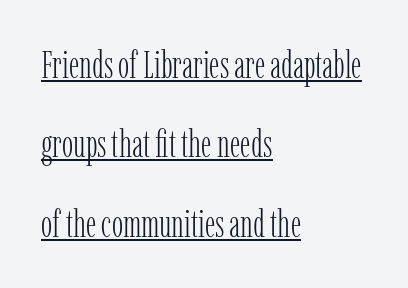
These lines were composed using upright roman letters. Successive baselines arrive slowly, with a big drop between each. In terms of letterform style, serifs are clearly present. Character widths vary here, with narrow letters taking less room than wide ones.
